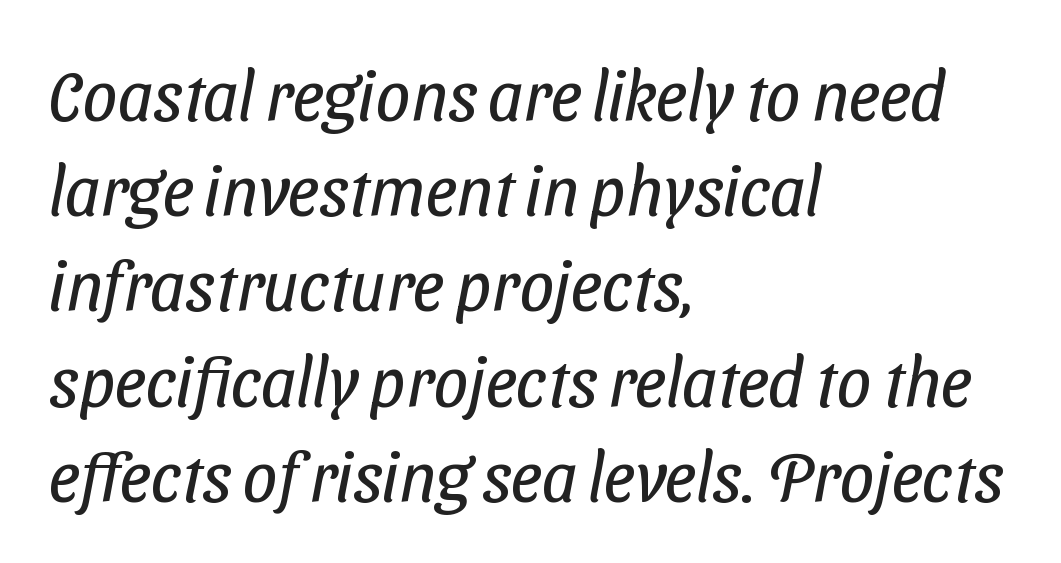
Q: Is the text bold? A: No.
Q: Is the typeface a serif or a sans-serif typeface? A: Sans-serif.
Q: Is the text underlined? A: No.
Q: How is the paragraph aligned? A: Left-aligned.
Q: Is the spacing between letters normal or unusually wide? A: Normal.
Q: Is the spacing between lines tight, normal or loose? A: Normal.
Q: Width (condensed, normal, or wide)? A: Condensed.
Q: Stroke contrast? A: Low.
Q: x-height? A: Medium.
Q: Monospaced? A: No.
